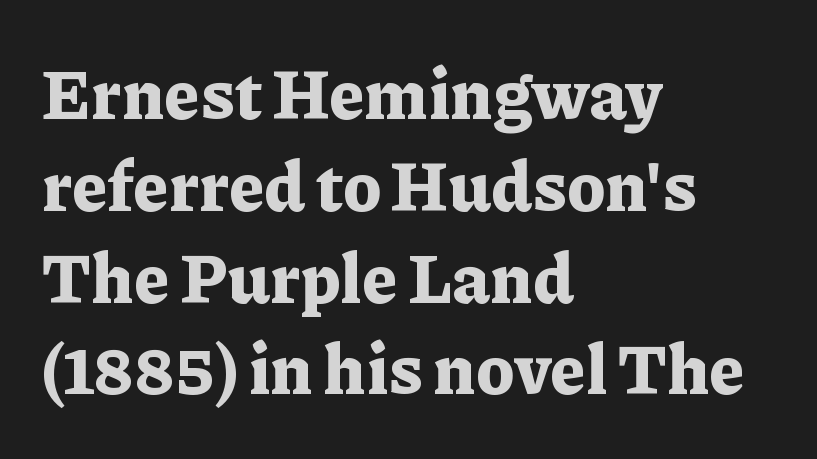
The image shows 69 px bold serif type, upright; set left-aligned, normal line spacing (1.33x), normal letter spacing, not underlined; low stroke contrast and a medium x-height.
